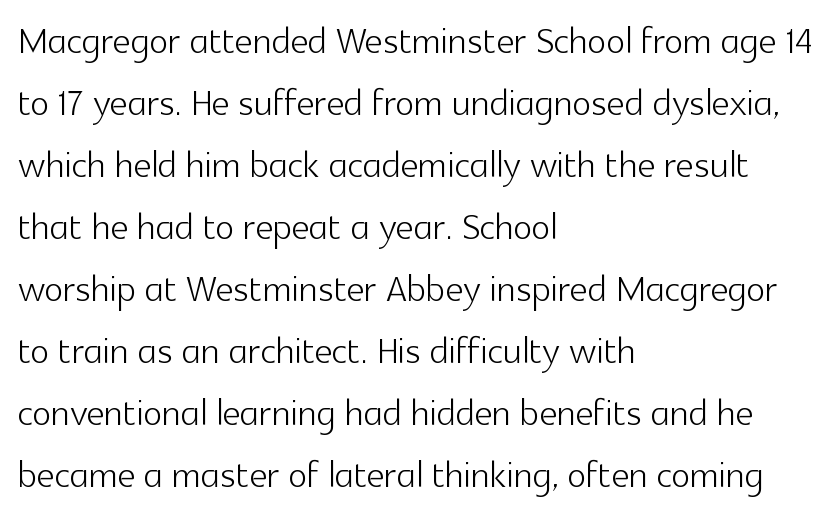
{"serif": "no", "italic": "no", "bold": "no", "weight": "light", "width": "normal", "x_height": "medium", "monospaced": "no", "underline": "no", "align": "left", "line_spacing_ratio": 1.24, "letter_spacing": "normal", "letter_spacing_em": 0.0, "glyph_px": 50}
